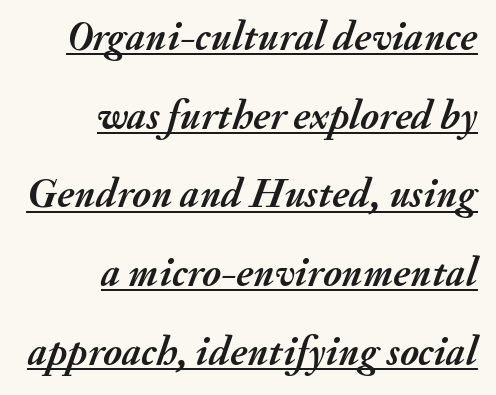
The image shows 41 px semibold type, italic (leaning right); set right-aligned, loose line spacing (1.92x), normal letter spacing, underlined; medium stroke contrast and a small x-height.
